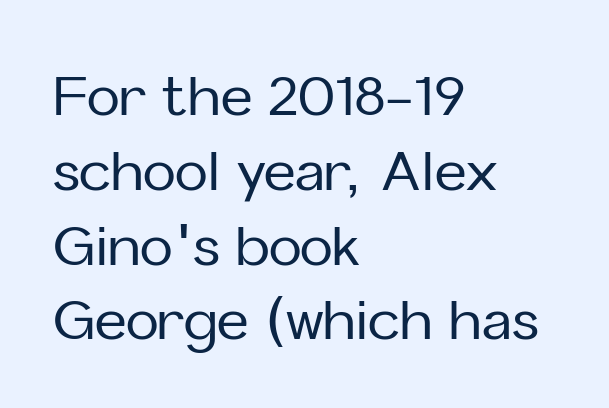
{"serif": "no", "italic": "no", "width": "normal", "stroke_contrast": "low", "x_height": "medium", "monospaced": "no", "underline": "no", "align": "left", "line_spacing": "normal", "line_spacing_ratio": 1.36, "letter_spacing": "normal", "letter_spacing_em": 0.0, "glyph_px": 55}
